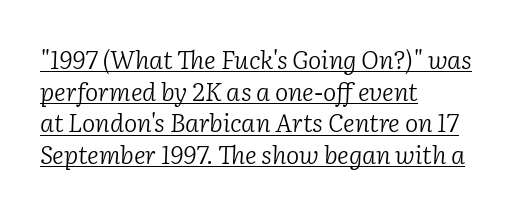
{"italic": "yes", "lean": "right", "slant_degrees": 2, "bold": "no", "underline": "yes", "align": "left", "line_spacing": "normal", "line_spacing_ratio": 1.27, "letter_spacing": "normal", "letter_spacing_em": 0.0, "glyph_px": 25}
